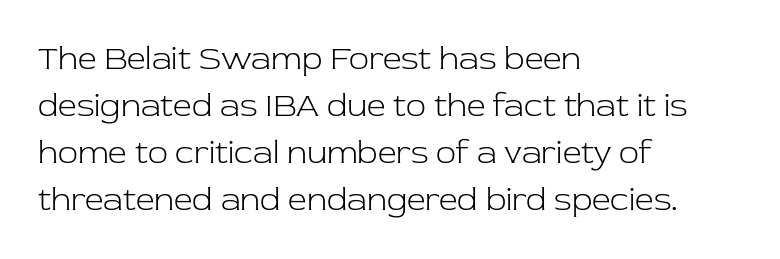
Q: Is the text bold? A: No.
Q: Is the text italic (slanted)? A: No, it is upright.
Q: Is the typeface a serif or a sans-serif typeface? A: Serif.
Q: Is the text underlined? A: No.
Q: How is the paragraph aligned? A: Left-aligned.
Q: Is the spacing between letters normal or unusually wide? A: Normal.
Q: Is the spacing between lines tight, normal or loose? A: Normal.
Q: Width (condensed, normal, or wide)? A: Normal.
Q: Stroke contrast? A: Low.
Q: x-height? A: Medium.
Q: Monospaced? A: No.
